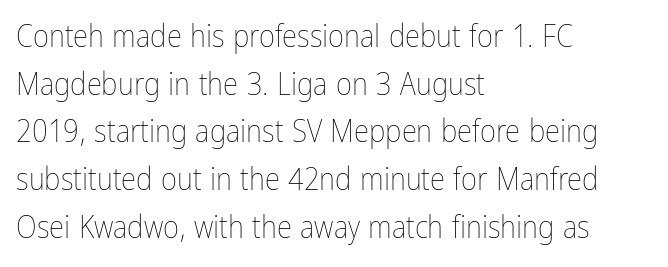
Q: Is the text bold? A: No.
Q: Is the text italic (slanted)? A: No, it is upright.
Q: Is the text underlined? A: No.
Q: How is the paragraph aligned? A: Left-aligned.
Q: Is the spacing between letters normal or unusually wide? A: Normal.
Q: Is the spacing between lines tight, normal or loose? A: Normal.
Q: Width (condensed, normal, or wide)? A: Condensed.
Q: Stroke contrast? A: Low.
Q: x-height? A: Medium.
Q: Monospaced? A: No.
